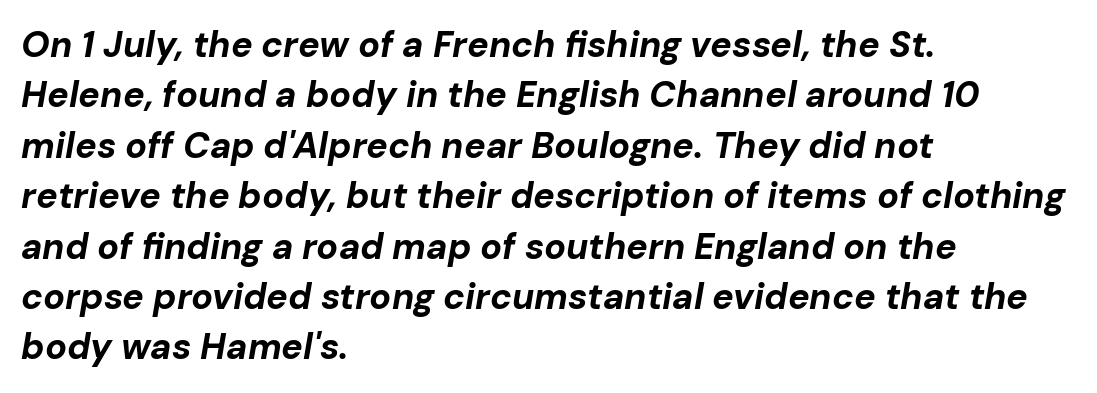
{"italic": "yes", "lean": "right", "slant_degrees": 10, "bold": "yes", "weight": "bold", "width": "normal", "stroke_contrast": "low", "x_height": "medium", "monospaced": "no", "underline": "no", "align": "left", "line_spacing": "normal", "line_spacing_ratio": 1.4, "letter_spacing": "normal", "letter_spacing_em": 0.0, "glyph_px": 36}
